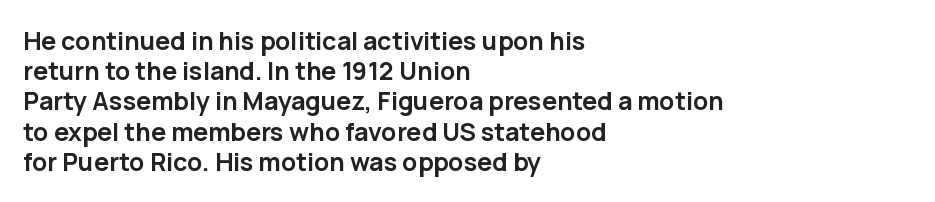
Q: Is the text bold? A: Yes.
Q: Is the text italic (slanted)? A: No, it is upright.
Q: Is the text underlined? A: No.
Q: How is the paragraph aligned? A: Left-aligned.
Q: Is the spacing between letters normal or unusually wide? A: Normal.
